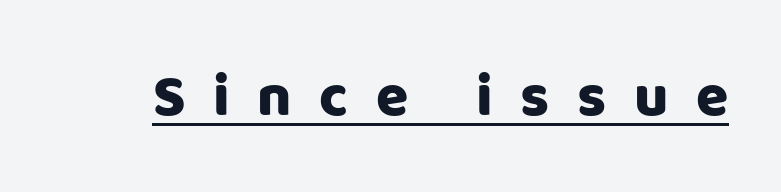
Q: Is the text italic (slanted)? A: No, it is upright.
Q: Is the typeface a serif or a sans-serif typeface? A: Sans-serif.
Q: Is the text underlined? A: Yes.
Q: Is the spacing between letters normal or unusually wide? A: Unusually wide.
Q: Width (condensed, normal, or wide)? A: Normal.
Q: Stroke contrast? A: Low.
Q: x-height? A: Large.
Q: Monospaced? A: No.
